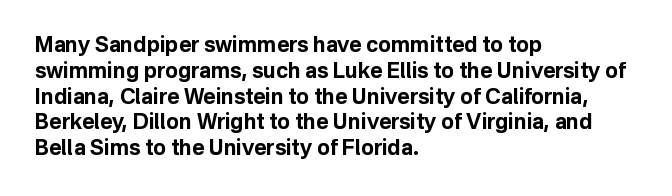
Q: Is the text bold? A: Yes.
Q: Is the text italic (slanted)? A: No, it is upright.
Q: Is the text underlined? A: No.
Q: How is the paragraph aligned? A: Left-aligned.
Q: Is the spacing between letters normal or unusually wide? A: Normal.
